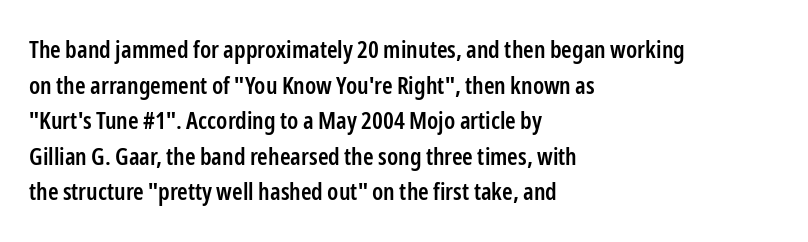
A semibold gives these letters moderate extra thickness, short of bold. Line spacing here is normal. Short note: letters normally spaced. Designer's note — italics off, roman on. A clean baseline with only descenders dipping below it. Line beginnings align vertically; line endings do not.
